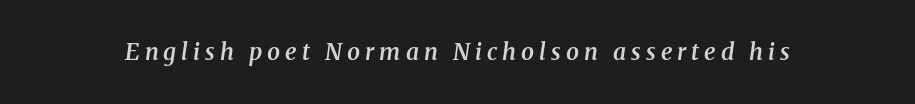
Q: Is the text bold? A: Semi-bold.
Q: Is the text italic (slanted)? A: Yes, it leans right by about 8 degrees.
Q: Is the text underlined? A: No.
Q: Is the spacing between letters normal or unusually wide? A: Unusually wide.
